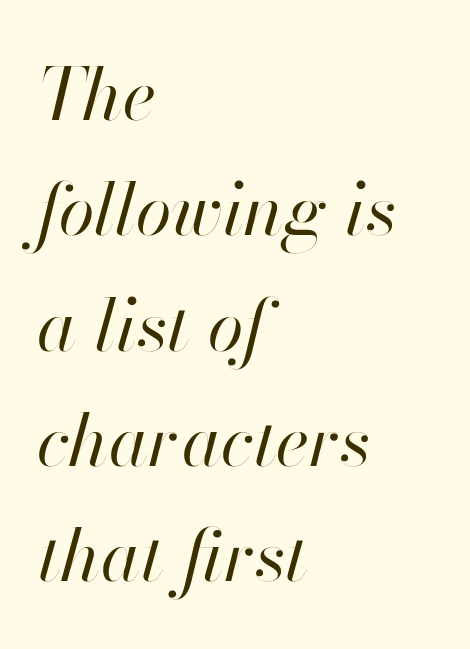
{"italic": "yes", "lean": "right", "slant_degrees": 13, "bold": "no", "weight": "regular", "width": "normal", "stroke_contrast": "high", "x_height": "small", "monospaced": "no", "underline": "no", "align": "left", "line_spacing": "normal", "line_spacing_ratio": 1.58, "letter_spacing": "normal", "letter_spacing_em": 0.0, "glyph_px": 73}
